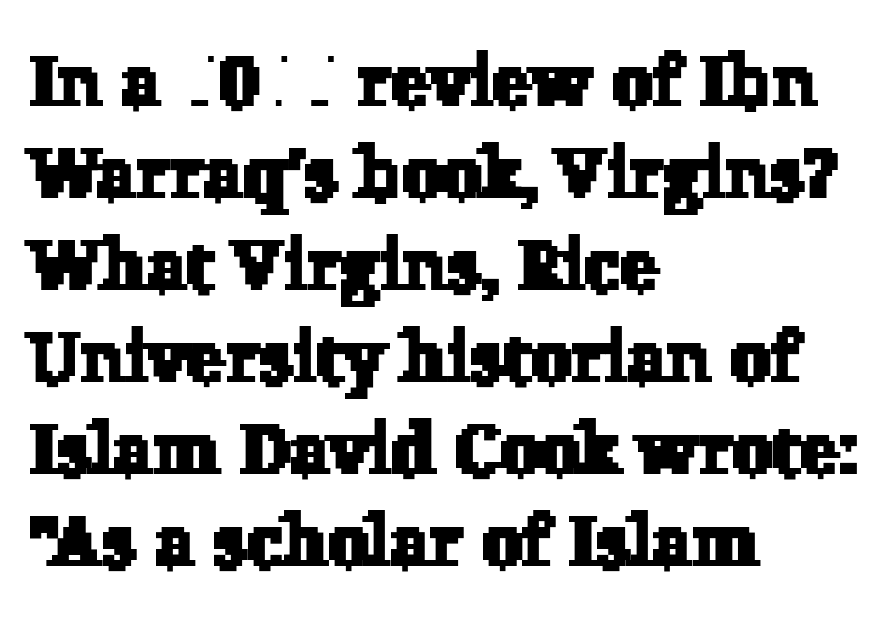
The image shows 73 px serif type; set left-aligned, normal line spacing (1.26x), normal letter spacing, not underlined; low stroke contrast and a medium x-height.
